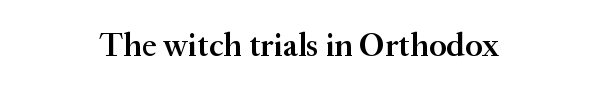
Q: Is the text bold? A: Semi-bold.
Q: Is the text italic (slanted)? A: No, it is upright.
Q: Is the typeface a serif or a sans-serif typeface? A: Serif.
Q: Is the text underlined? A: No.
Q: How is the paragraph aligned? A: Centered.
Q: Is the spacing between letters normal or unusually wide? A: Normal.
Q: Width (condensed, normal, or wide)? A: Normal.
Q: Stroke contrast? A: Medium.
Q: x-height? A: Small.
Q: Monospaced? A: No.
